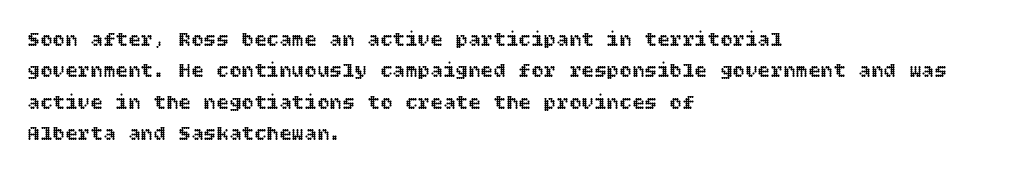
The compositor pushed each line to the left boundary. The designer left line spacing at the default. The rendering keeps characters at their native spacing. No italicization has been applied; the sample stays upright. Clear beneath every line of the passage.
